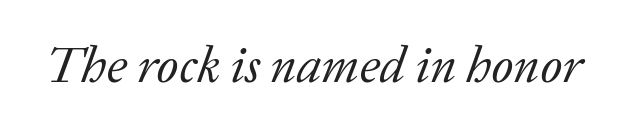
{"serif": "yes", "italic": "yes", "lean": "right", "slant_degrees": 20, "bold": "no", "weight": "regular", "width": "normal", "stroke_contrast": "low", "x_height": "medium", "monospaced": "no", "underline": "no", "letter_spacing": "normal", "letter_spacing_em": 0.0, "glyph_px": 51}
